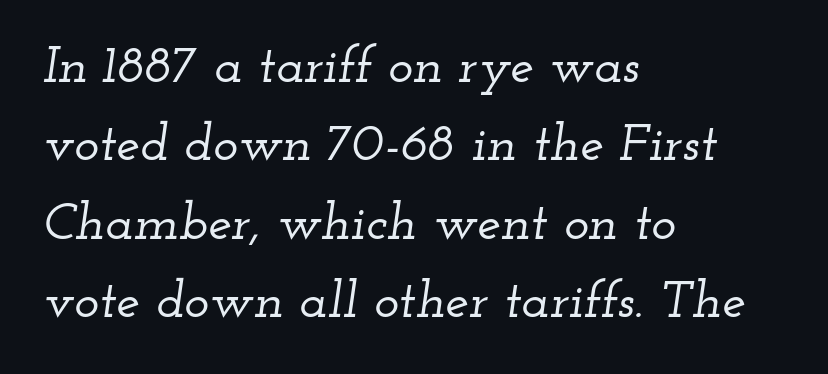
The image shows 53 px wide serif type, italic (leaning right); set left-aligned, normal line spacing (1.48x), normal letter spacing, not underlined; low stroke contrast and a small x-height.
